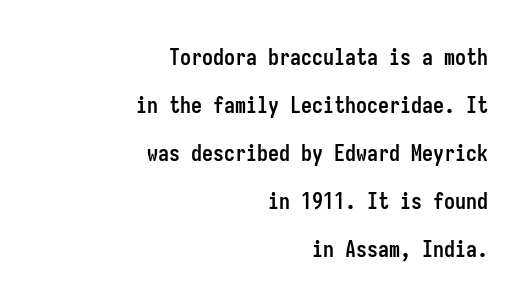
This sample uses an upright cut, with every glyph sitting square on the baseline. Strokes here are thick enough to call this a true bold. The passage shown stacks its lines with a broad gap. Underlining? Definitely not there. Leftover space on each line is placed entirely before the opening word.
